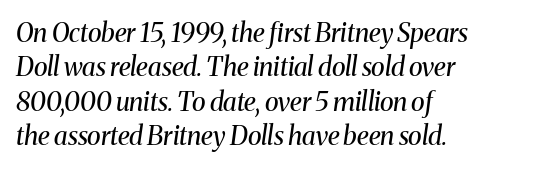
No extra tracking has been applied to these lines. The line-height multiplier appears to be the usual default. An italicized treatment has been applied to the whole sample. Line beginnings align vertically; line endings do not.
